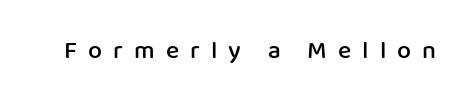
The image shows 25 px text type, upright; set unusually wide letter spacing (+0.44 em), not underlined.
